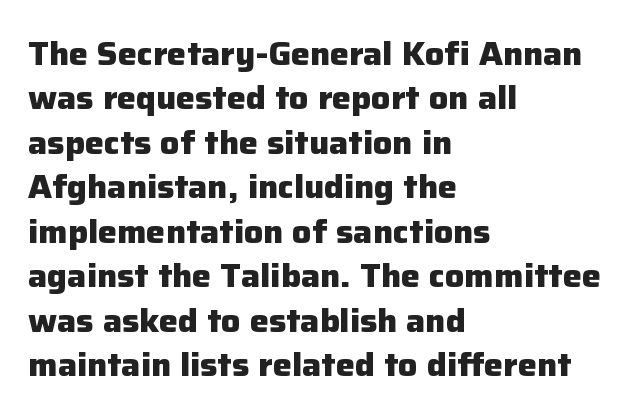
The image shows 32 px heavy sans-serif type, upright; set left-aligned, normal line spacing (1.39x), normal letter spacing, not underlined; low stroke contrast and a medium x-height.
